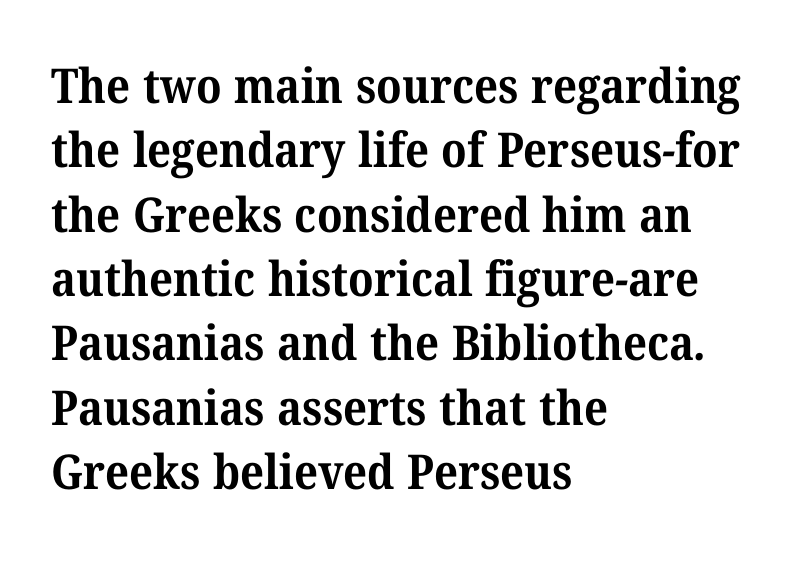
Q: Is the text bold? A: Yes.
Q: Is the typeface a serif or a sans-serif typeface? A: Serif.
Q: Is the text underlined? A: No.
Q: How is the paragraph aligned? A: Left-aligned.
Q: Is the spacing between letters normal or unusually wide? A: Normal.
Q: Is the spacing between lines tight, normal or loose? A: Normal.
Q: Width (condensed, normal, or wide)? A: Normal.
Q: Stroke contrast? A: Medium.
Q: x-height? A: Medium.
Q: Monospaced? A: No.
